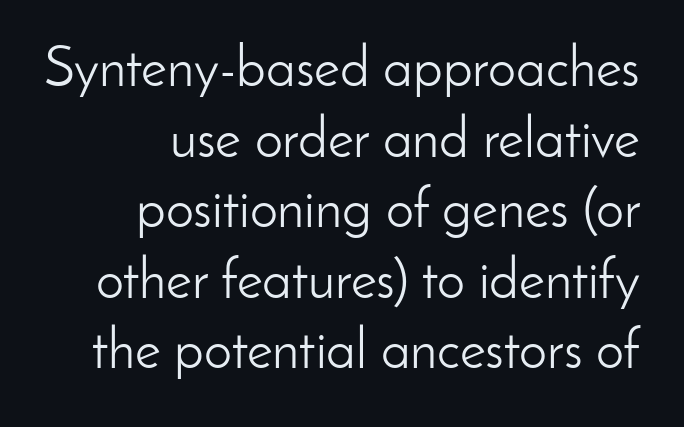
The image shows 56 px light sans-serif type, upright; set right-aligned, normal line spacing (1.26x), normal letter spacing, not underlined; low stroke contrast and a small x-height.
